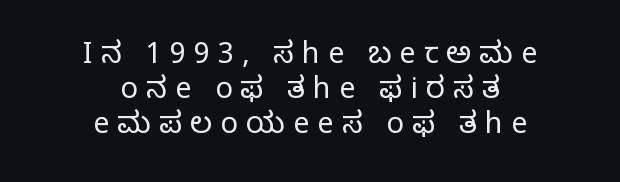
{"serif": "yes", "italic": "no", "bold": "no", "weight": "regular", "width": "normal", "stroke_contrast": "low", "x_height": "large", "monospaced": "no", "underline": "no", "align": "center", "line_spacing_ratio": 1.21, "letter_spacing": "wide", "letter_spacing_em": 0.28, "glyph_px": 29}
